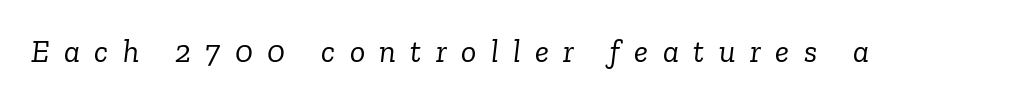
Q: Is the text bold? A: No.
Q: Is the text italic (slanted)? A: Yes, it leans right by about 6 degrees.
Q: Is the typeface a serif or a sans-serif typeface? A: Serif.
Q: Is the text underlined? A: No.
Q: Is the spacing between letters normal or unusually wide? A: Unusually wide.
Q: Width (condensed, normal, or wide)? A: Normal.
Q: Stroke contrast? A: Low.
Q: x-height? A: Medium.
Q: Monospaced? A: No.
